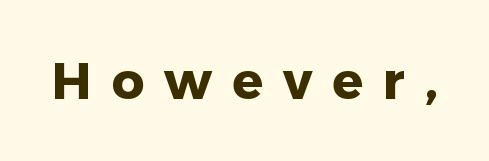
Q: Is the text bold? A: Yes.
Q: Is the text italic (slanted)? A: No, it is upright.
Q: Is the typeface a serif or a sans-serif typeface? A: Sans-serif.
Q: Is the text underlined? A: No.
Q: Is the spacing between letters normal or unusually wide? A: Unusually wide.
Q: Width (condensed, normal, or wide)? A: Normal.
Q: Stroke contrast? A: Low.
Q: x-height? A: Medium.
Q: Monospaced? A: No.
